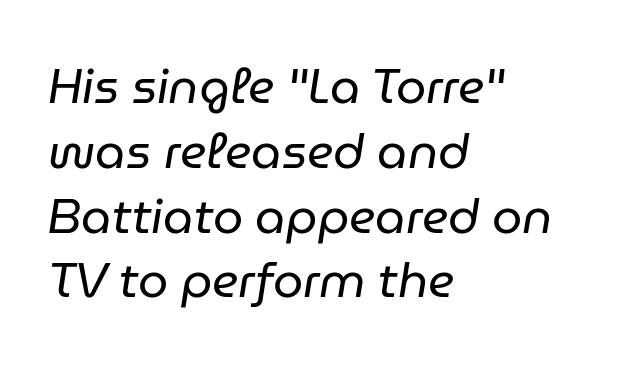
The image shows 48 px regular-weight type, italic (leaning right); set left-aligned, normal line spacing (1.35x), normal letter spacing, not underlined; low stroke contrast and a medium x-height.
